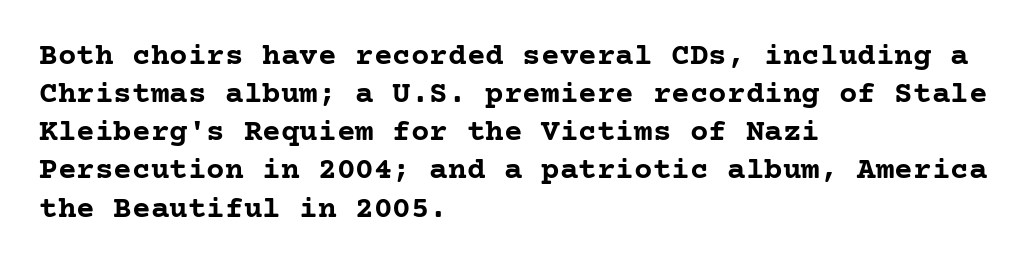
The image shows 31 px semibold serif type, upright; set left-aligned, line spacing 1.23x, normal letter spacing, not underlined; low stroke contrast and a medium x-height.
